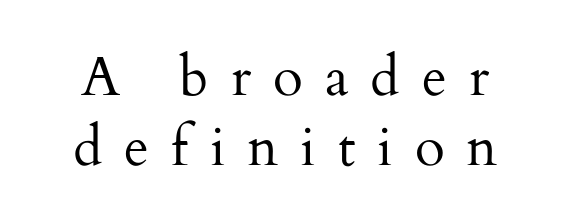
The image shows 55 px regular-weight serif type, upright; set centered, normal line spacing (1.28x), unusually wide letter spacing (+0.4 em), not underlined; medium stroke contrast and a small x-height.
